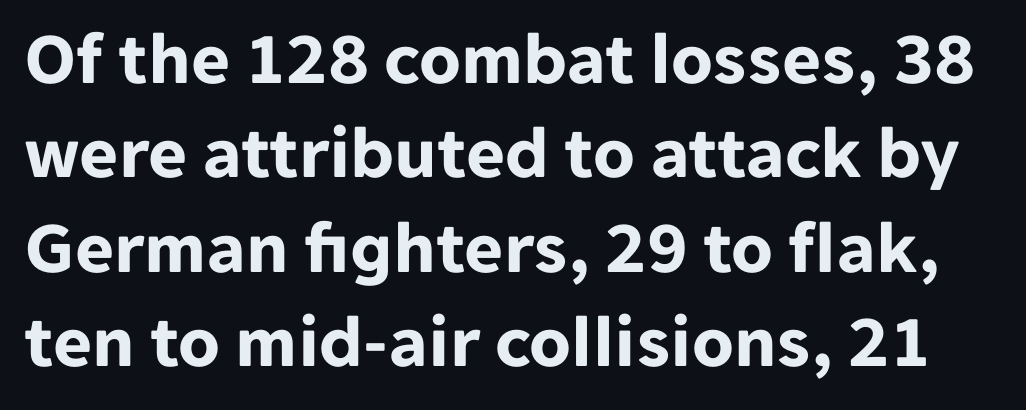
Q: Is the text bold? A: Yes.
Q: Is the text italic (slanted)? A: No, it is upright.
Q: Is the typeface a serif or a sans-serif typeface? A: Sans-serif.
Q: Is the text underlined? A: No.
Q: Is the spacing between letters normal or unusually wide? A: Normal.
Q: Is the spacing between lines tight, normal or loose? A: Normal.
Q: Width (condensed, normal, or wide)? A: Normal.
Q: Stroke contrast? A: Low.
Q: x-height? A: Medium.
Q: Monospaced? A: No.
